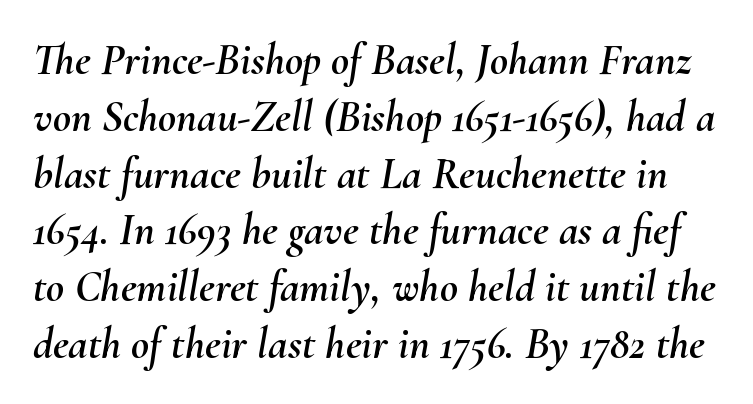
{"italic": "yes", "lean": "right", "slant_degrees": 10, "width": "normal", "stroke_contrast": "medium", "x_height": "small", "monospaced": "no", "underline": "no", "line_spacing": "normal", "line_spacing_ratio": 1.29, "letter_spacing": "normal", "letter_spacing_em": 0.0, "glyph_px": 44}
